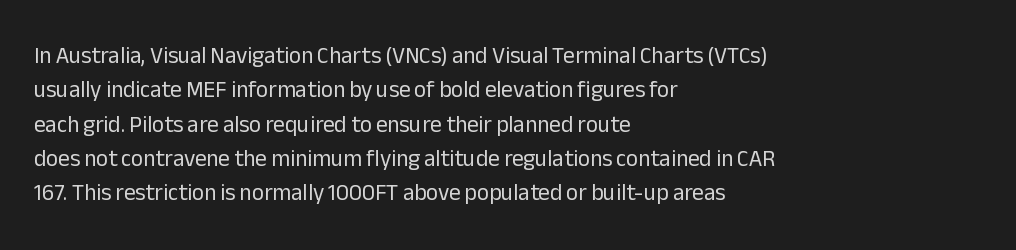
The image shows 23 px text type, upright; set left-aligned, normal line spacing (1.49x), normal letter spacing, not underlined.
